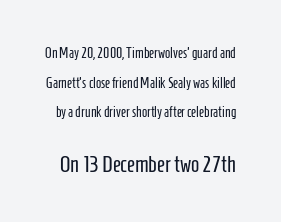
{"italic": "no", "bold": "no", "underline": "no", "line_spacing": "loose", "line_spacing_ratio": 2.12, "letter_spacing": "normal", "letter_spacing_em": 0.0, "larger_block": "second", "size_ratio": 1.57, "glyph_px": 22}
